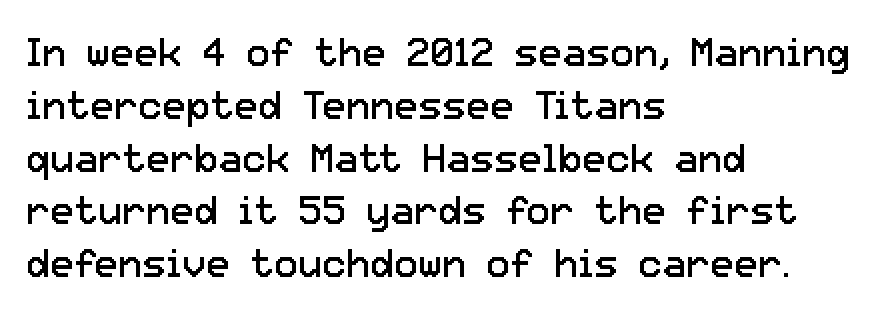
{"serif": "no", "italic": "no", "bold": "no", "weight": "regular", "width": "normal", "stroke_contrast": "low", "x_height": "medium", "monospaced": "no", "underline": "no", "align": "left", "line_spacing": "normal", "line_spacing_ratio": 1.32, "letter_spacing": "normal", "letter_spacing_em": 0.0, "glyph_px": 40}
